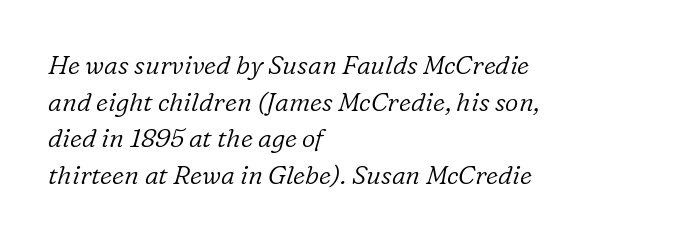
Q: Is the text bold? A: No.
Q: Is the text italic (slanted)? A: Yes, it leans right by about 16 degrees.
Q: Is the text underlined? A: No.
Q: How is the paragraph aligned? A: Left-aligned.
Q: Is the spacing between letters normal or unusually wide? A: Normal.
Q: Is the spacing between lines tight, normal or loose? A: Normal.
